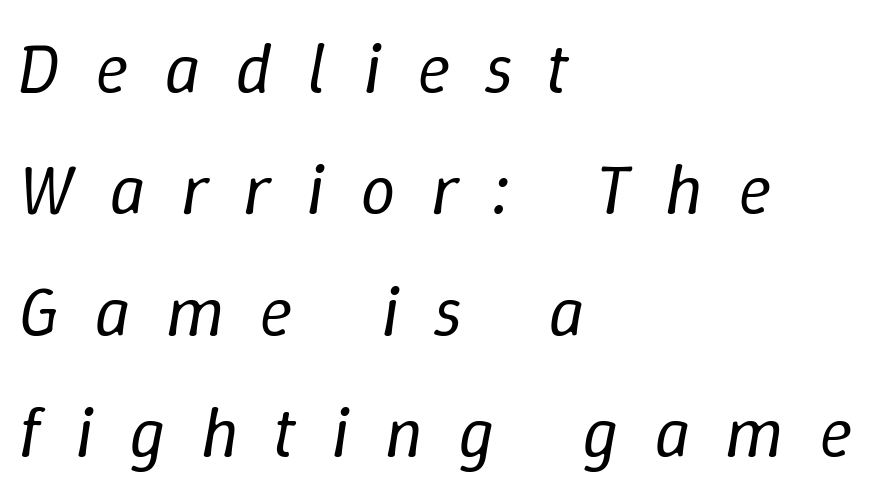
The image shows 71 px regular-weight type, italic (leaning right); set left-aligned, line spacing 1.71x, unusually wide letter spacing (+0.49 em), not underlined; low stroke contrast and a medium x-height.
